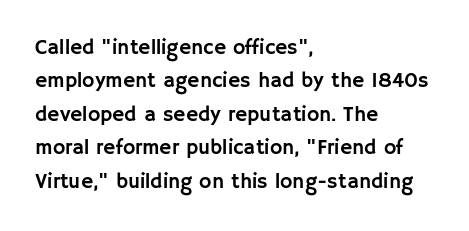
{"italic": "no", "underline": "no", "align": "left", "line_spacing": "normal", "line_spacing_ratio": 1.59, "letter_spacing": "normal", "letter_spacing_em": 0.0, "glyph_px": 21}
